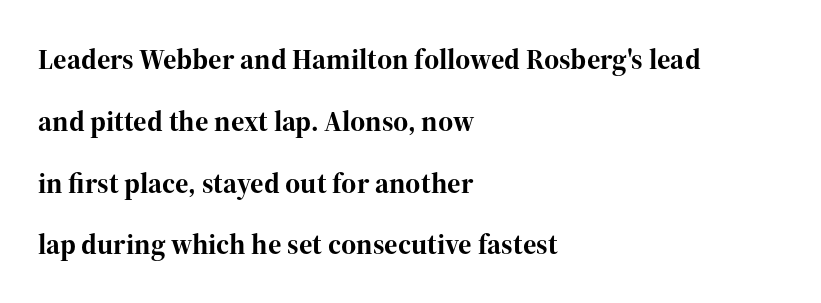
Q: Is the text bold? A: Yes.
Q: Is the text italic (slanted)? A: No, it is upright.
Q: Is the typeface a serif or a sans-serif typeface? A: Serif.
Q: Is the text underlined? A: No.
Q: How is the paragraph aligned? A: Left-aligned.
Q: Is the spacing between letters normal or unusually wide? A: Normal.
Q: Is the spacing between lines tight, normal or loose? A: Loose.
Q: Width (condensed, normal, or wide)? A: Normal.
Q: Stroke contrast? A: High.
Q: x-height? A: Medium.
Q: Monospaced? A: No.
